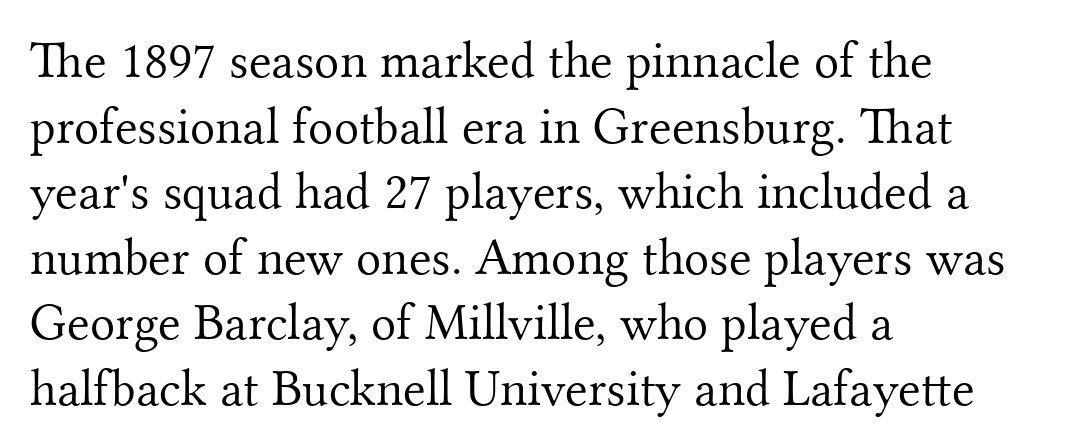
The image shows 52 px light serif type, upright; set left-aligned, normal line spacing (1.26x), normal letter spacing, not underlined; medium stroke contrast and a small x-height.
